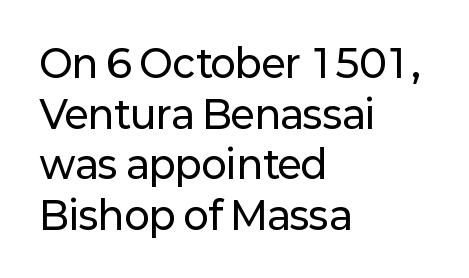
The image shows 38 px sans-serif type, upright; set left-aligned, normal line spacing (1.33x), normal letter spacing, not underlined; low stroke contrast and a medium x-height.
